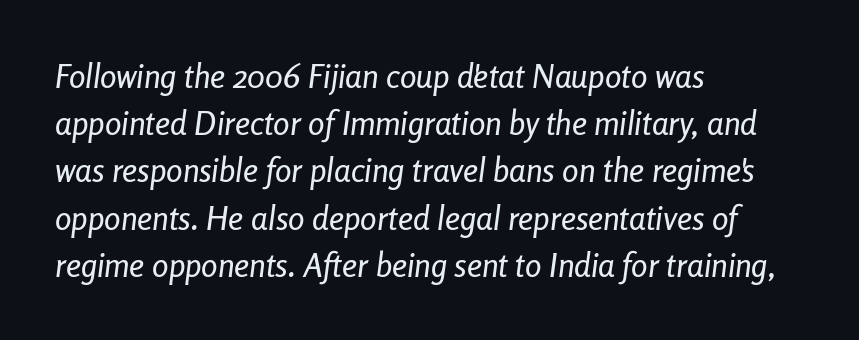
{"italic": "yes", "lean": "right", "slant_degrees": 8, "width": "condensed", "stroke_contrast": "low", "x_height": "medium", "monospaced": "no", "underline": "no", "align": "left", "line_spacing": "normal", "line_spacing_ratio": 1.43, "letter_spacing": "normal", "letter_spacing_em": 0.0, "glyph_px": 33}
